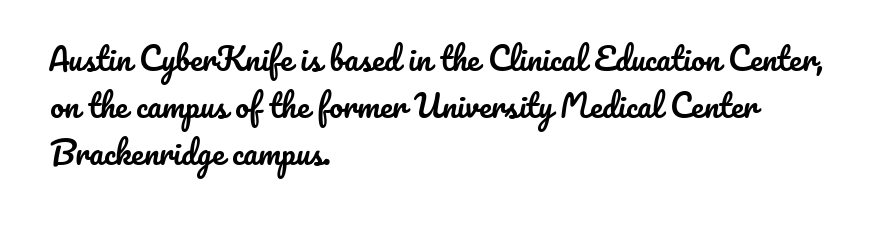
Q: Is the text italic (slanted)? A: Yes.
Q: Is the text underlined? A: No.
Q: How is the paragraph aligned? A: Left-aligned.
Q: Is the spacing between letters normal or unusually wide? A: Normal.
Q: Is the spacing between lines tight, normal or loose? A: Normal.
Q: Width (condensed, normal, or wide)? A: Normal.
Q: Stroke contrast? A: Low.
Q: x-height? A: Small.
Q: Monospaced? A: No.
